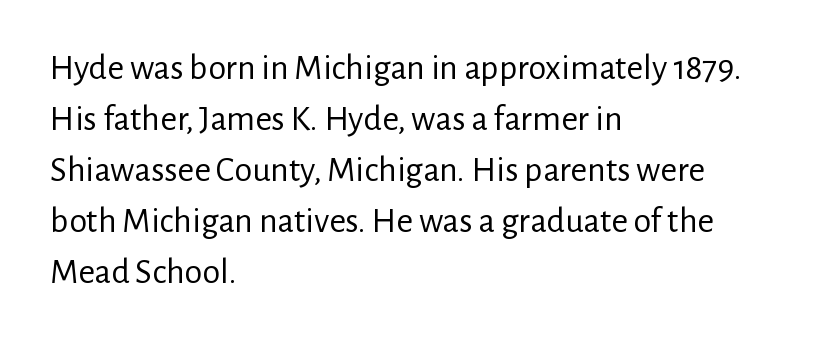
The lettering holds an erect, upright posture throughout. Any mark beneath the type? The region is blank. Does the type have serifs? No, each stem ends abruptly. The setting favours the left margin, as ordinary paragraphs usually do. No extra ink here — the face is not bold. Think of a printed novel: that variable character pitch is what you see here.
